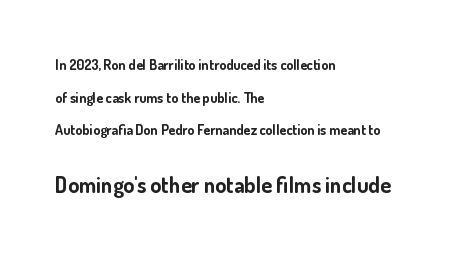
{"italic": "no", "bold": "yes", "underline": "no", "align": "left", "line_spacing": "loose", "line_spacing_ratio": 2.33, "letter_spacing": "normal", "letter_spacing_em": 0.0, "larger_block": "second", "size_ratio": 1.57, "glyph_px": 22}
